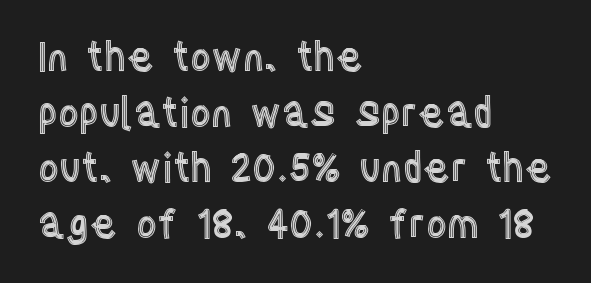
The specimen reads as upright at a glance. A typesetter would call this proportional, since set widths differ per character. Only glyphs here, with clear space below each row. Layout note: lines flush left.
